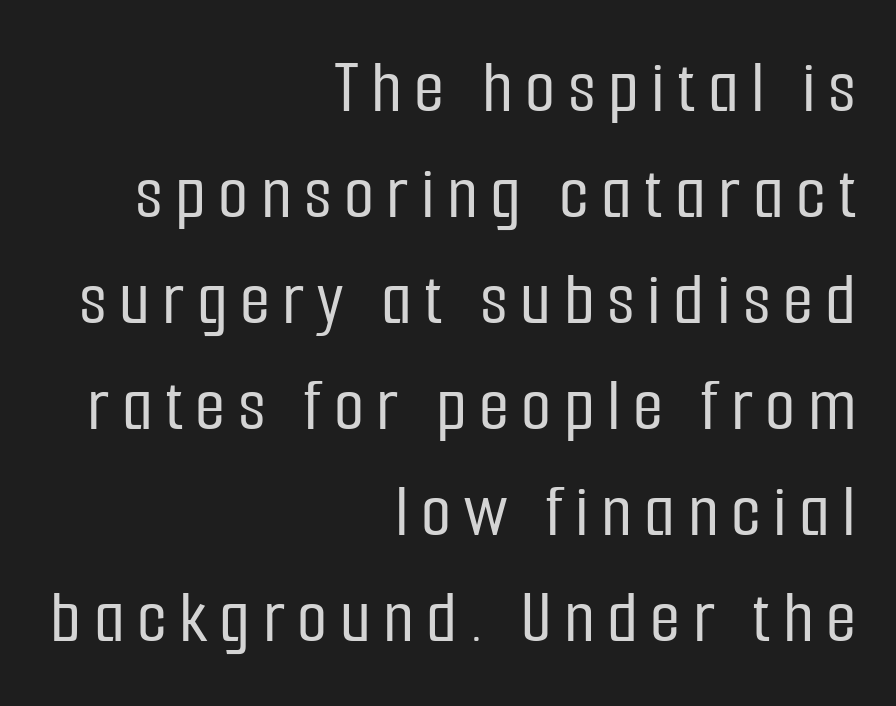
Q: Is the text italic (slanted)? A: No, it is upright.
Q: Is the typeface a serif or a sans-serif typeface? A: Sans-serif.
Q: Is the text underlined? A: No.
Q: How is the paragraph aligned? A: Right-aligned.
Q: Is the spacing between lines tight, normal or loose? A: Normal.
Q: Width (condensed, normal, or wide)? A: Condensed.
Q: Stroke contrast? A: Low.
Q: x-height? A: Medium.
Q: Monospaced? A: No.
